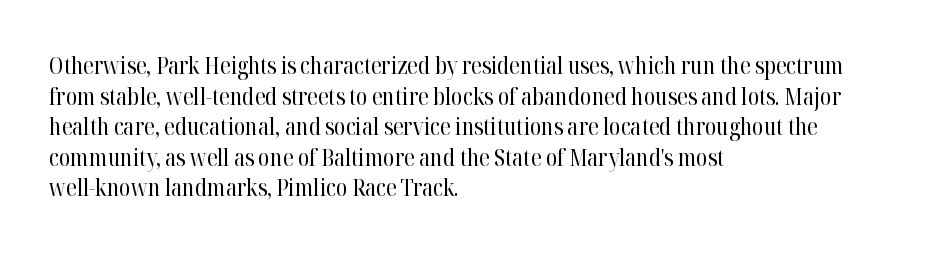
Vertical spacing — default. The text block is weighted toward the left margin, trailing off unevenly rightward. The baseline area is clear. These lines keep a tight, regular rhythm from letter to letter. No extra ink here — the face is not bold.
